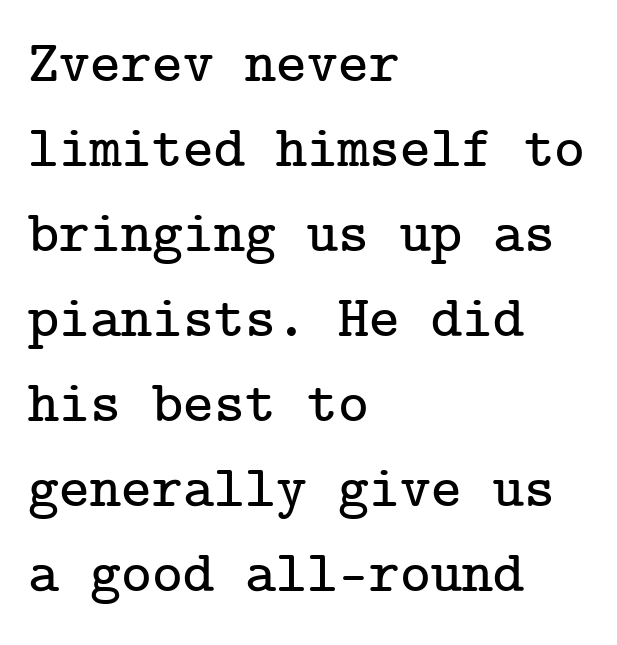
The image shows 59 px serif type, upright; set left-aligned, normal line spacing (1.44x), normal letter spacing, not underlined; low stroke contrast and a medium x-height.
